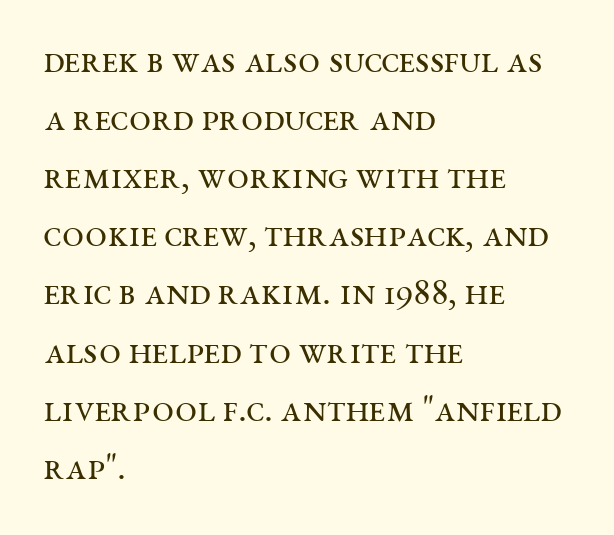
Designer's note — italics off, roman on. Leading matches the norm, producing a regular column. Spacing verdict: proportional, widths tailored to each character. Where is the straight margin? On the left. The type is set solid horizontally, with unmodified tracking. Underline: absent.
